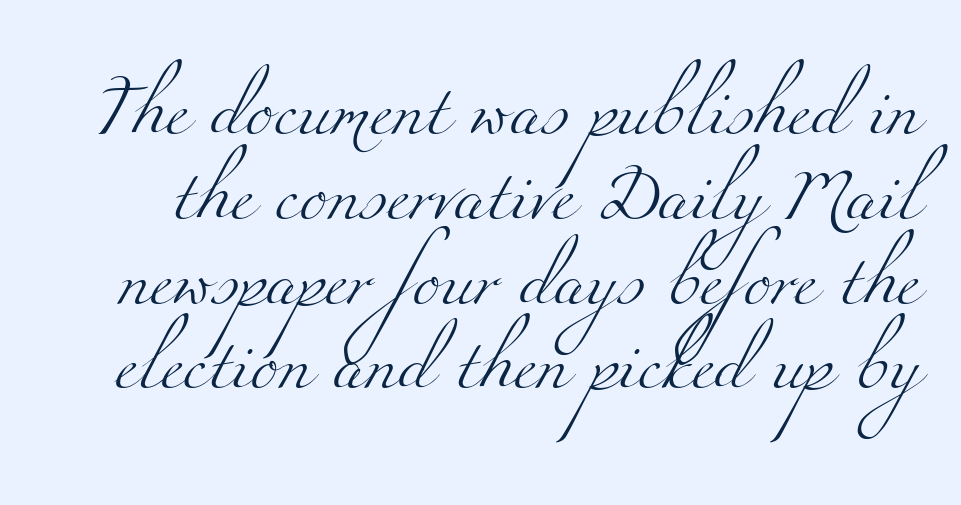
The image shows 52 px light, wide type; set normal line spacing (1.63x), normal letter spacing, not underlined; medium stroke contrast and a small x-height.
